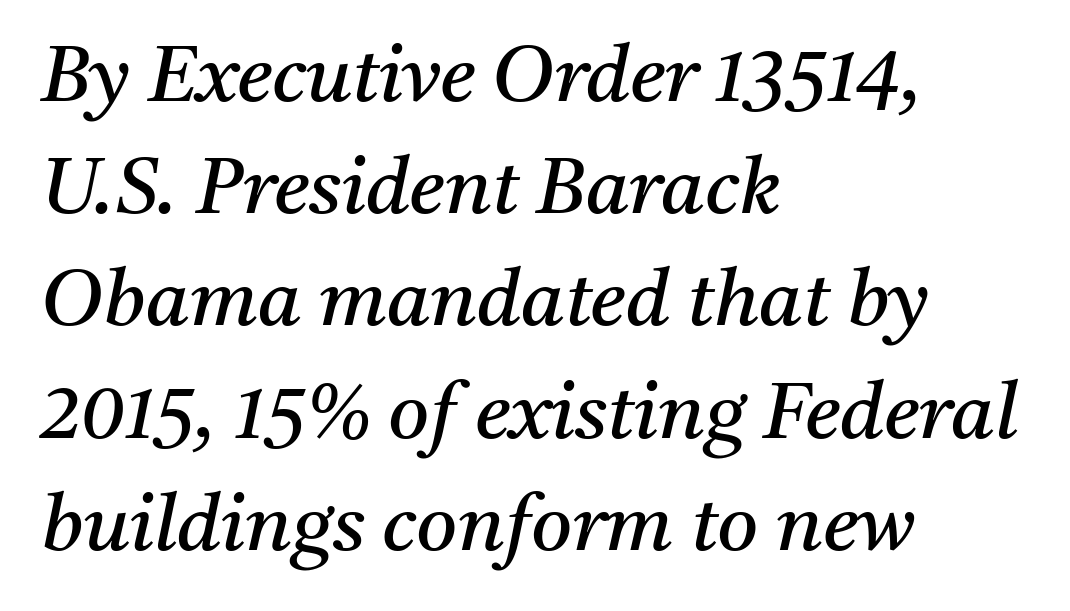
Q: Is the text bold? A: No.
Q: Is the text italic (slanted)? A: Yes, it leans right by about 11 degrees.
Q: Is the typeface a serif or a sans-serif typeface? A: Serif.
Q: Is the text underlined? A: No.
Q: How is the paragraph aligned? A: Left-aligned.
Q: Is the spacing between letters normal or unusually wide? A: Normal.
Q: Is the spacing between lines tight, normal or loose? A: Normal.
Q: Width (condensed, normal, or wide)? A: Normal.
Q: Stroke contrast? A: Medium.
Q: x-height? A: Medium.
Q: Monospaced? A: No.
